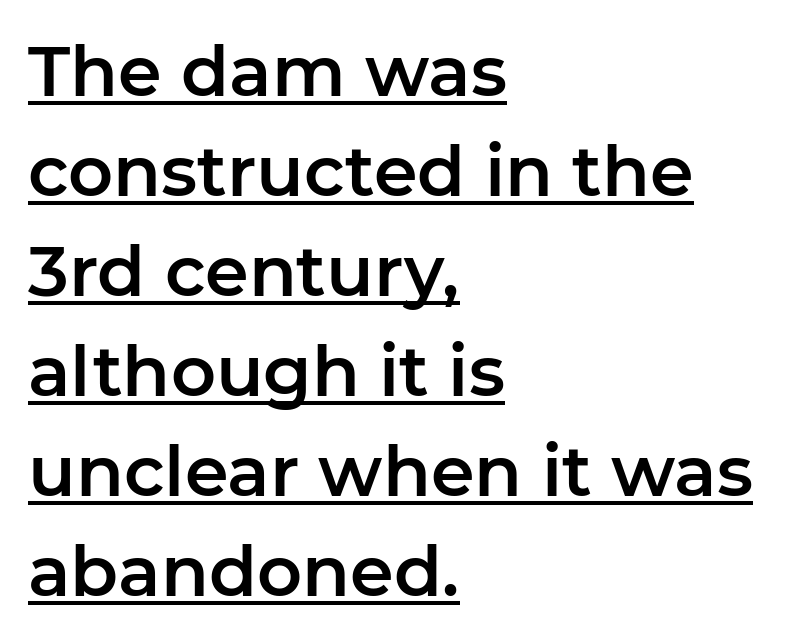
Q: Is the text italic (slanted)? A: No, it is upright.
Q: Is the typeface a serif or a sans-serif typeface? A: Sans-serif.
Q: Is the text underlined? A: Yes.
Q: How is the paragraph aligned? A: Left-aligned.
Q: Is the spacing between letters normal or unusually wide? A: Normal.
Q: Is the spacing between lines tight, normal or loose? A: Normal.
Q: Width (condensed, normal, or wide)? A: Normal.
Q: Stroke contrast? A: Low.
Q: x-height? A: Medium.
Q: Monospaced? A: No.
